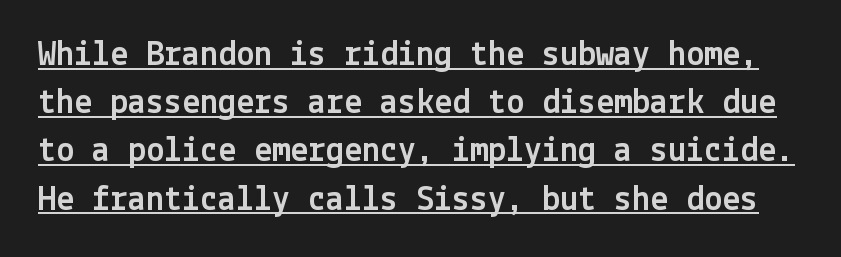
Q: Is the text italic (slanted)? A: No, it is upright.
Q: Is the typeface a serif or a sans-serif typeface? A: Sans-serif.
Q: Is the text underlined? A: Yes.
Q: Is the spacing between letters normal or unusually wide? A: Normal.
Q: Is the spacing between lines tight, normal or loose? A: Normal.
Q: Width (condensed, normal, or wide)? A: Normal.
Q: x-height? A: Medium.
